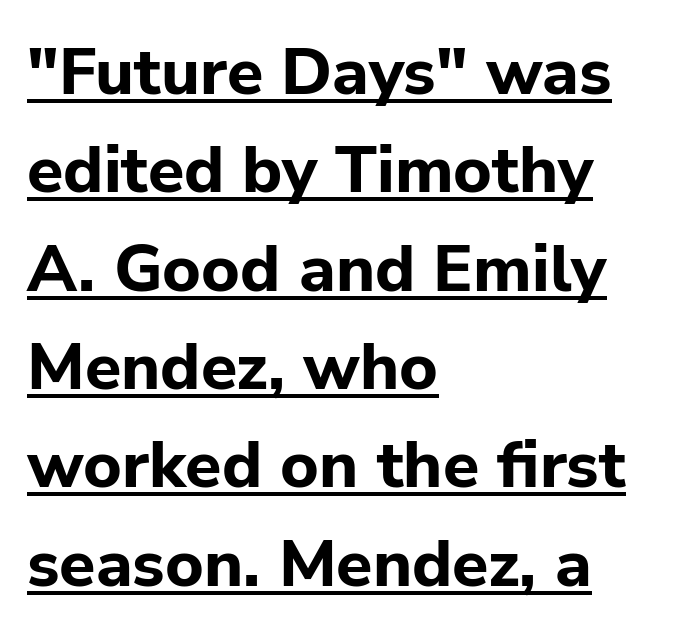
Default kerning and tracking; the words read as compact shapes. The rag falls on the right side of this text block. The passage shown is typeset with a sans-serif family. Does the lettering tilt? It doesn't — this is upright. The passage shown is typed in a proportional face where columns would drift. Weight check: bold — yes, fully.
